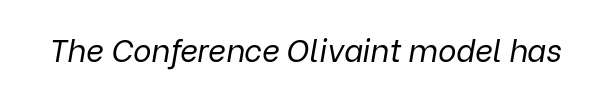
Q: Is the text bold? A: No.
Q: Is the text italic (slanted)? A: Yes, it leans right by about 9 degrees.
Q: Is the text underlined? A: No.
Q: Is the spacing between letters normal or unusually wide? A: Normal.
Q: Width (condensed, normal, or wide)? A: Normal.
Q: Stroke contrast? A: Low.
Q: x-height? A: Medium.
Q: Monospaced? A: No.
